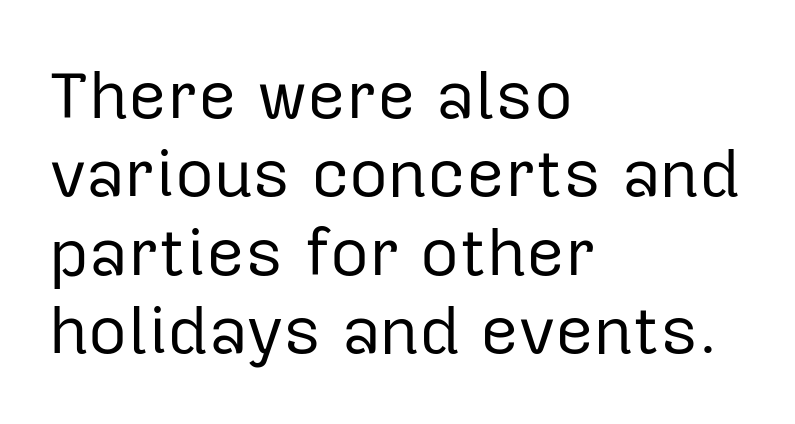
{"serif": "no", "italic": "no", "bold": "no", "weight": "regular", "width": "normal", "stroke_contrast": "low", "x_height": "medium", "monospaced": "no", "underline": "no", "align": "left", "line_spacing_ratio": 1.17, "letter_spacing": "normal", "letter_spacing_em": 0.0, "glyph_px": 67}
